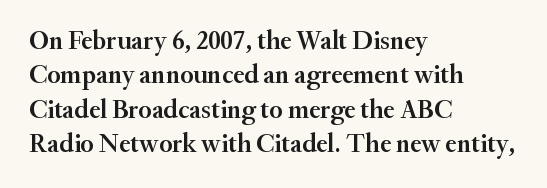
{"italic": "no", "bold": "semi", "underline": "no", "align": "left", "line_spacing": "normal", "line_spacing_ratio": 1.32, "letter_spacing": "normal", "letter_spacing_em": 0.0, "glyph_px": 26}
